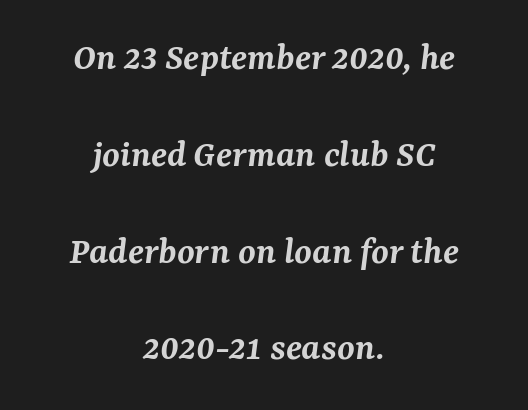
The image shows 40 px semibold serif type, italic (leaning right); set centered, loose line spacing (2.42x), normal letter spacing, not underlined; medium stroke contrast and a medium x-height.
